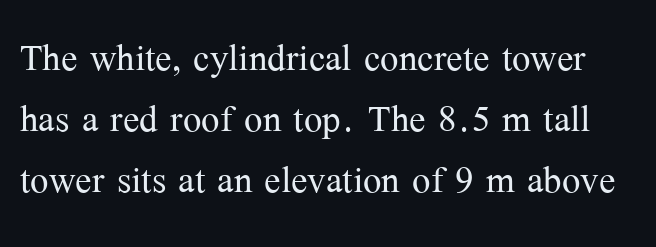
The image shows 49 px light serif type, upright; set normal line spacing (1.25x), normal letter spacing, not underlined; medium stroke contrast and a medium x-height.
